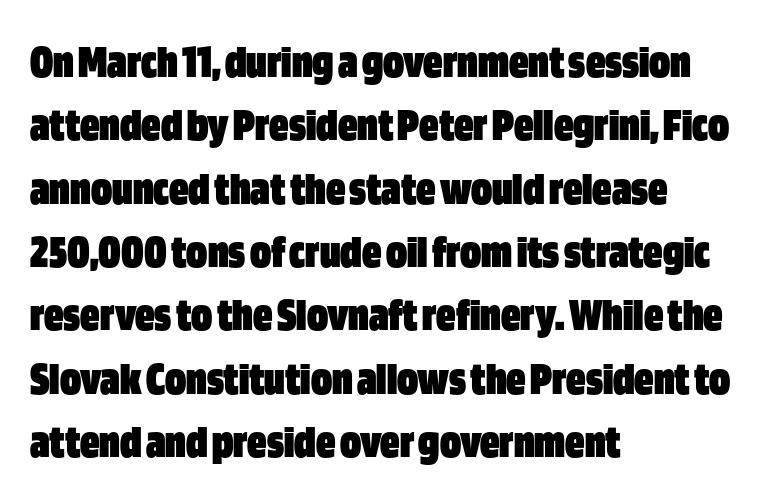
Q: Is the text bold? A: Yes.
Q: Is the text italic (slanted)? A: No, it is upright.
Q: Is the typeface a serif or a sans-serif typeface? A: Sans-serif.
Q: Is the text underlined? A: No.
Q: How is the paragraph aligned? A: Left-aligned.
Q: Is the spacing between letters normal or unusually wide? A: Normal.
Q: Is the spacing between lines tight, normal or loose? A: Normal.
Q: Width (condensed, normal, or wide)? A: Condensed.
Q: Stroke contrast? A: Low.
Q: x-height? A: Large.
Q: Monospaced? A: No.
